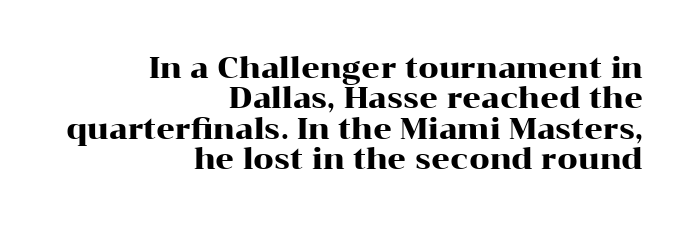
The rendering uses natural spacing where letterforms have individual widths. The horizontal fit of the characters is conventional and even. The passage shown stacks its lines with hardly any gap. Descenders hang freely into open space. Every stem runs plumb, perpendicular to the baseline.
